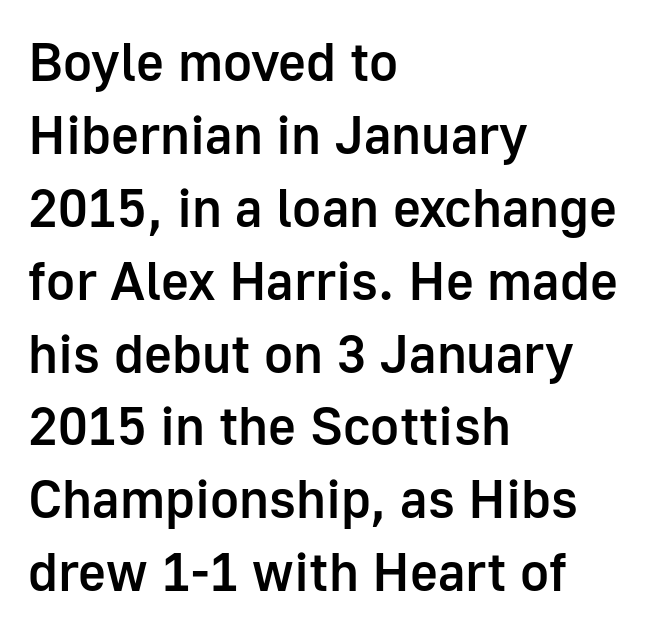
Q: Is the text bold? A: Semi-bold.
Q: Is the text italic (slanted)? A: No, it is upright.
Q: Is the typeface a serif or a sans-serif typeface? A: Sans-serif.
Q: Is the text underlined? A: No.
Q: How is the paragraph aligned? A: Left-aligned.
Q: Is the spacing between letters normal or unusually wide? A: Normal.
Q: Is the spacing between lines tight, normal or loose? A: Normal.
Q: Width (condensed, normal, or wide)? A: Normal.
Q: Stroke contrast? A: Low.
Q: x-height? A: Medium.
Q: Monospaced? A: No.
